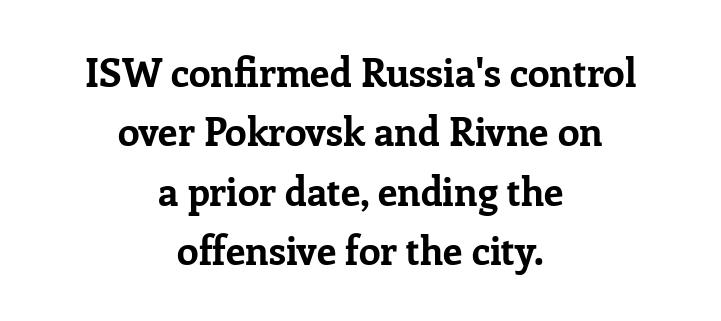
The image shows 39 px bold serif type, upright; set centered, normal line spacing (1.52x), normal letter spacing, not underlined; low stroke contrast and a medium x-height.
